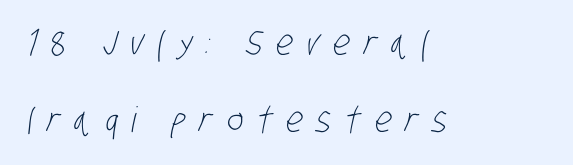
The image shows 35 px light, condensed sans-serif type; set left-aligned, loose line spacing (2.21x), unusually wide letter spacing (+0.39 em), not underlined; low stroke contrast and a large x-height.
